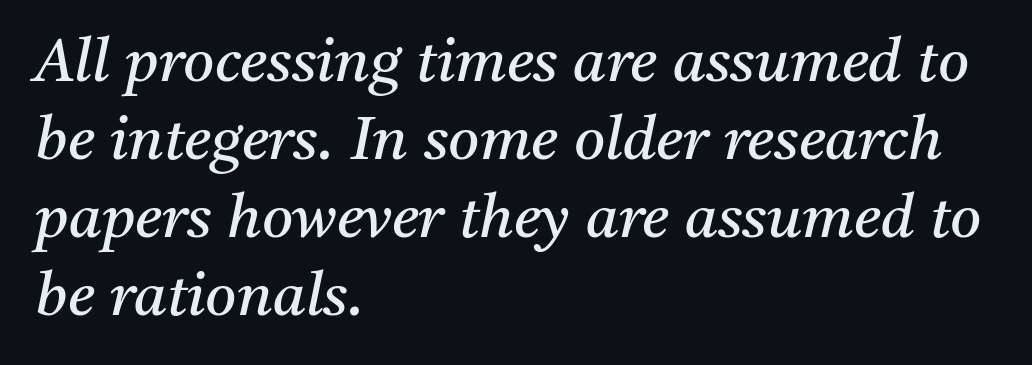
The image shows 60 px regular-weight serif type, italic (leaning right); set left-aligned, normal line spacing (1.3x), normal letter spacing, not underlined; medium stroke contrast and a medium x-height.
